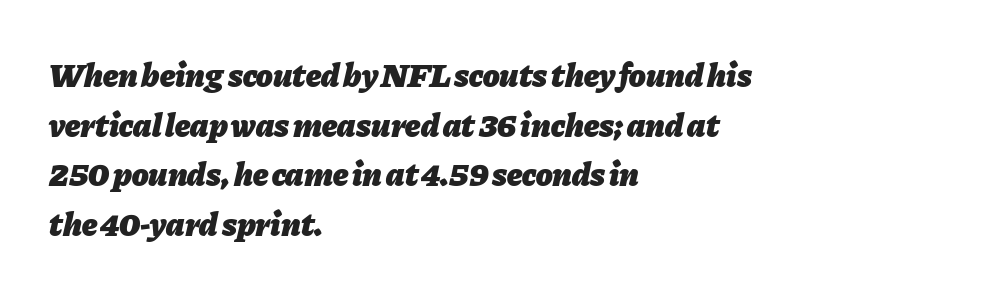
Q: Is the text bold? A: Yes.
Q: Is the text italic (slanted)? A: Yes, it leans right by about 11 degrees.
Q: Is the text underlined? A: No.
Q: How is the paragraph aligned? A: Left-aligned.
Q: Is the spacing between letters normal or unusually wide? A: Normal.
Q: Is the spacing between lines tight, normal or loose? A: Normal.
Q: Width (condensed, normal, or wide)? A: Normal.
Q: Stroke contrast? A: Low.
Q: x-height? A: Medium.
Q: Monospaced? A: No.
